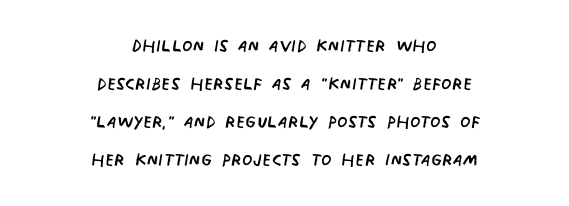
Q: Is the text bold? A: No.
Q: Is the text underlined? A: No.
Q: How is the paragraph aligned? A: Centered.
Q: Is the spacing between letters normal or unusually wide? A: Normal.
Q: Is the spacing between lines tight, normal or loose? A: Normal.
